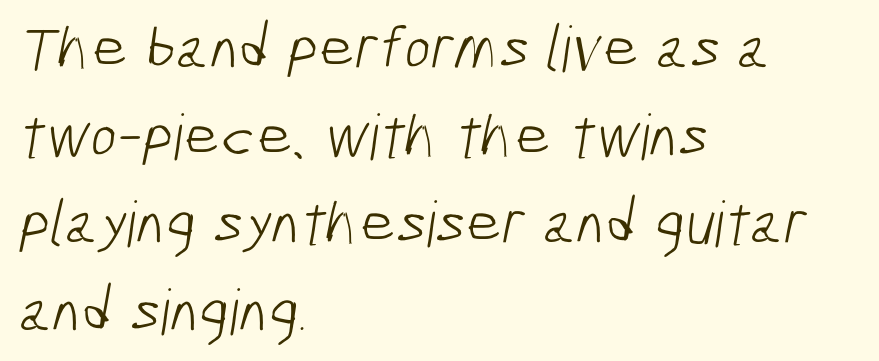
Each word holds together tightly as a unit, with standard inter-letter gaps. Spacing verdict: proportional, widths tailored to each character. Line starts are locked; line ends wander. The face used here is a sans, in the tradition of grotesques and geometrics. The space directly below the letters is spotless. No chunkiness to these letters — they're not bold.
